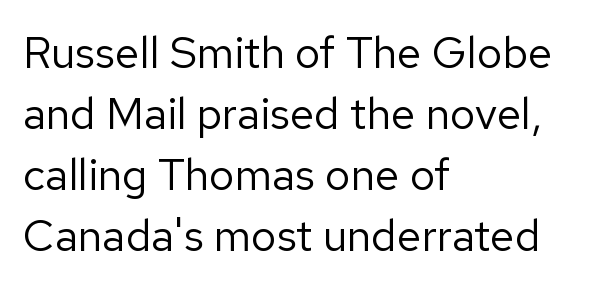
Q: Is the text bold? A: No.
Q: Is the text italic (slanted)? A: No, it is upright.
Q: Is the typeface a serif or a sans-serif typeface? A: Sans-serif.
Q: Is the text underlined? A: No.
Q: How is the paragraph aligned? A: Left-aligned.
Q: Is the spacing between letters normal or unusually wide? A: Normal.
Q: Is the spacing between lines tight, normal or loose? A: Normal.
Q: Width (condensed, normal, or wide)? A: Normal.
Q: Stroke contrast? A: Low.
Q: x-height? A: Medium.
Q: Monospaced? A: No.
